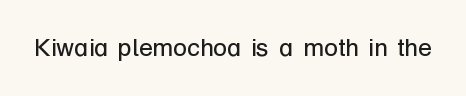
Q: Is the text bold? A: No.
Q: Is the text italic (slanted)? A: No, it is upright.
Q: Is the text underlined? A: No.
Q: Is the spacing between letters normal or unusually wide? A: Normal.
